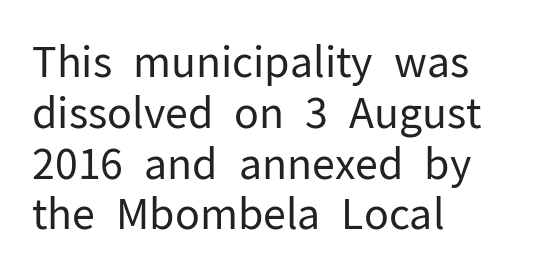
The image shows 42 px regular-weight sans-serif type, upright; set left-aligned, line spacing 1.21x, normal letter spacing, not underlined; low stroke contrast and a medium x-height.
